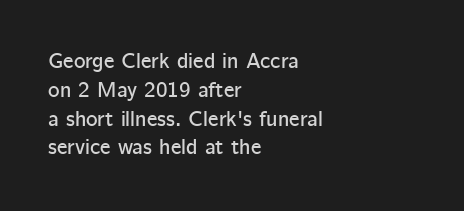
{"italic": "no", "underline": "no", "align": "left", "line_spacing": "normal", "line_spacing_ratio": 1.31, "letter_spacing": "normal", "letter_spacing_em": 0.0, "glyph_px": 22}
